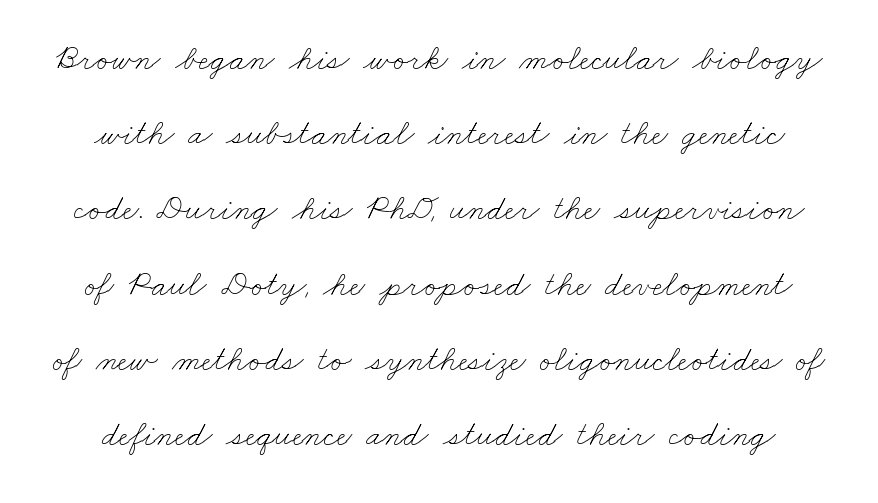
{"bold": "no", "weight": "thin", "width": "wide", "stroke_contrast": "low", "x_height": "small", "monospaced": "no", "underline": "no", "line_spacing": "loose", "line_spacing_ratio": 2.15, "letter_spacing": "normal", "letter_spacing_em": 0.0, "glyph_px": 35}
